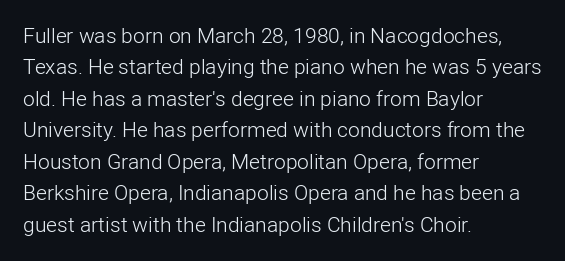
The image shows 21 px text type, upright; set left-aligned, normal line spacing (1.5x), normal letter spacing, not underlined.
